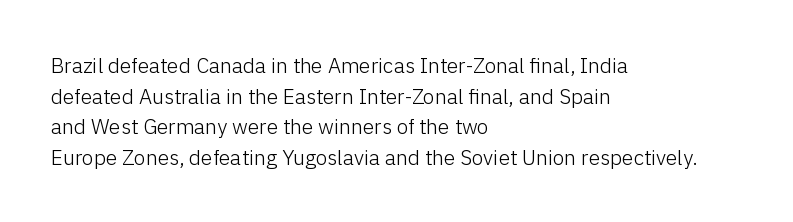
The image shows 21 px text type, upright; set left-aligned, normal line spacing (1.46x), normal letter spacing, not underlined.
